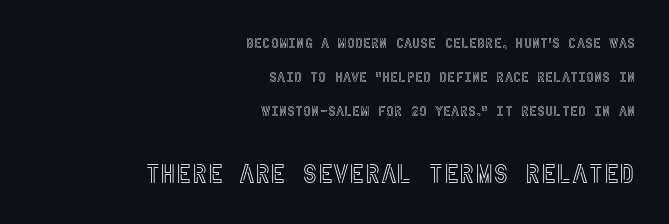
The lines are spread far apart with generous leading. The rag falls on the left side of this text block. The second block has been scaled up relative to the first. A clean baseline with only descenders dipping below it. This is the regular roman posture of the typeface. This sample uses plain, unmodified letter spacing.
